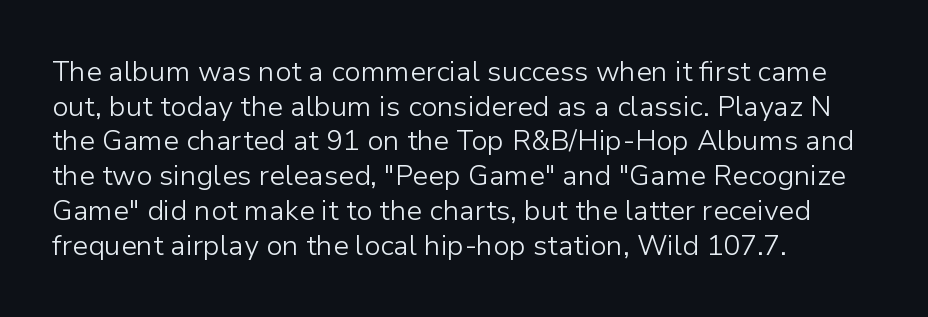
Q: Is the text bold? A: No.
Q: Is the text italic (slanted)? A: No, it is upright.
Q: Is the typeface a serif or a sans-serif typeface? A: Sans-serif.
Q: Is the text underlined? A: No.
Q: How is the paragraph aligned? A: Left-aligned.
Q: Is the spacing between letters normal or unusually wide? A: Normal.
Q: Width (condensed, normal, or wide)? A: Normal.
Q: Stroke contrast? A: Low.
Q: x-height? A: Medium.
Q: Monospaced? A: No.
